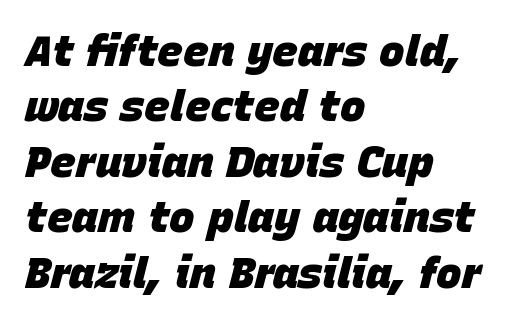
{"italic": "yes", "lean": "right", "slant_degrees": 15, "bold": "yes", "weight": "heavy", "width": "normal", "stroke_contrast": "low", "x_height": "large", "monospaced": "no", "underline": "no", "align": "left", "line_spacing": "normal", "line_spacing_ratio": 1.29, "letter_spacing": "normal", "letter_spacing_em": 0.0, "glyph_px": 43}
